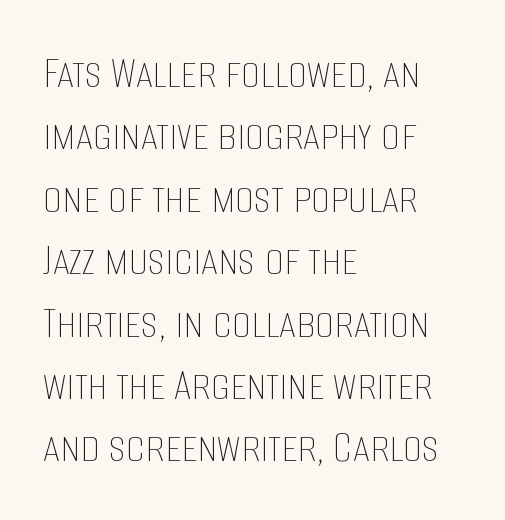
The image shows 48 px thin, condensed type, upright; set left-aligned, normal line spacing (1.3x), normal letter spacing, not underlined; low stroke contrast and a large x-height.
